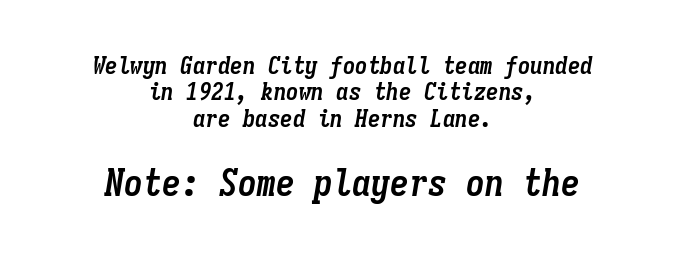
Vertical spacing — tight. The block sitting lower on the canvas is the one with enlarged characters. Visually the block forms a symmetrical silhouette, jagged on both flanks. The space directly below the letters is spotless. These words are printed bold, with thick strokes throughout.
